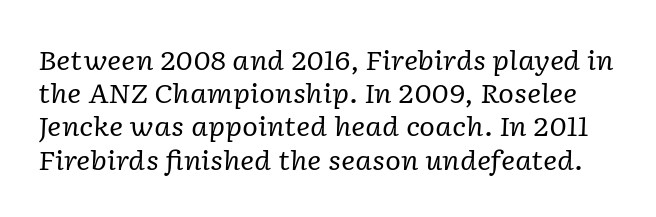
Q: Is the text bold? A: No.
Q: Is the text italic (slanted)? A: Yes, it leans right by about 2 degrees.
Q: Is the text underlined? A: No.
Q: Is the spacing between letters normal or unusually wide? A: Normal.
